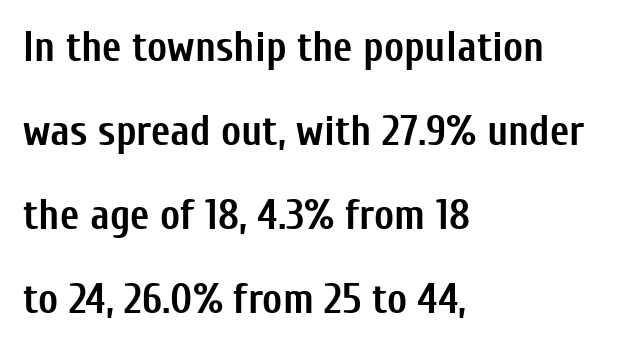
Does the lettering tilt? It doesn't — this is upright. Check under the words: just untouched page. I'd describe the lettering as bold — thick and assertive. Is this a fixed-width face? No — the glyphs have proportional, varying widths. There is no visible air inserted between adjacent glyphs. Honestly, the rows look like they've been pulled way apart.
